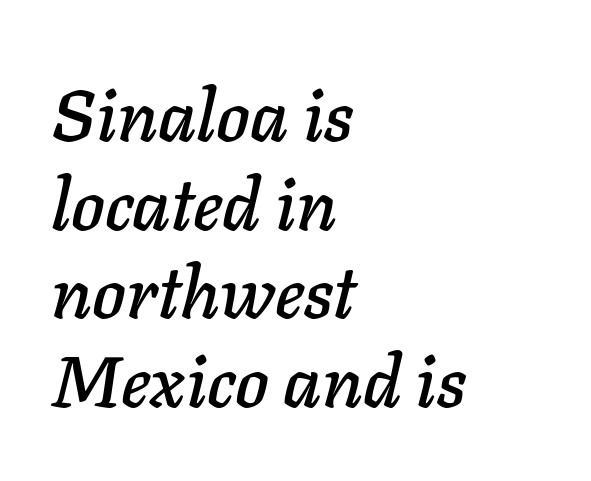
Q: Is the text italic (slanted)? A: Yes, it leans right by about 11 degrees.
Q: Is the text underlined? A: No.
Q: How is the paragraph aligned? A: Left-aligned.
Q: Is the spacing between letters normal or unusually wide? A: Normal.
Q: Width (condensed, normal, or wide)? A: Normal.
Q: Stroke contrast? A: Low.
Q: x-height? A: Medium.
Q: Monospaced? A: No.
